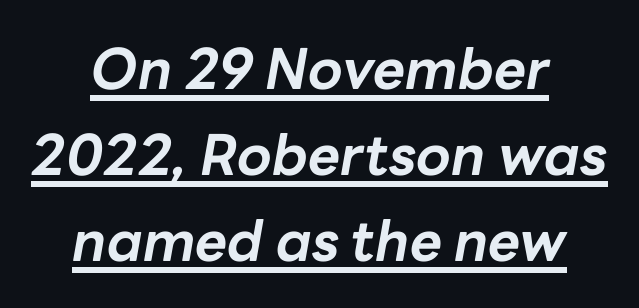
{"italic": "yes", "lean": "right", "slant_degrees": 10, "bold": "yes", "weight": "bold", "width": "normal", "stroke_contrast": "low", "x_height": "medium", "monospaced": "no", "underline": "yes", "align": "center", "line_spacing": "normal", "line_spacing_ratio": 1.54, "letter_spacing": "normal", "letter_spacing_em": 0.0, "glyph_px": 56}
